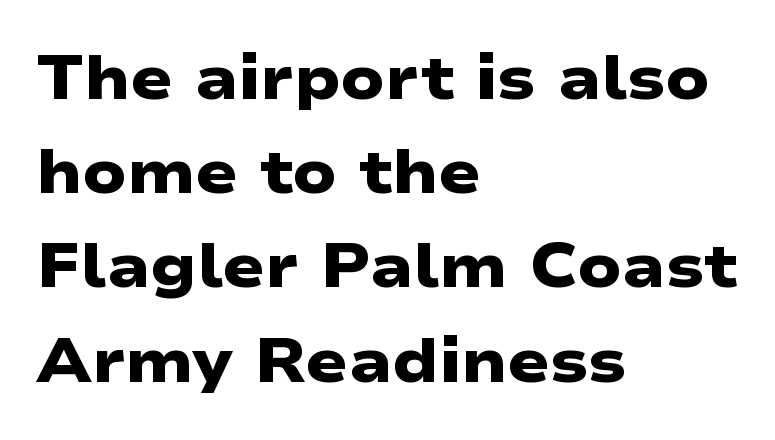
The lines sit at an ordinary, default distance from one another. Nobody drew a line under any word here. Looks like regular typesetting: each glyph gets only the width it needs. Letter spacing: default.
